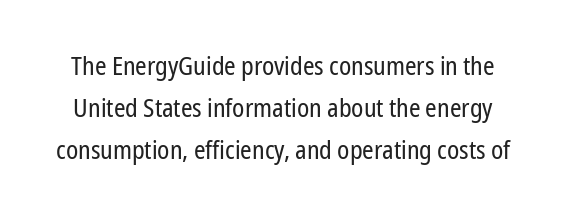
The image shows 26 px text type, upright; set normal line spacing (1.62x), normal letter spacing, not underlined.
